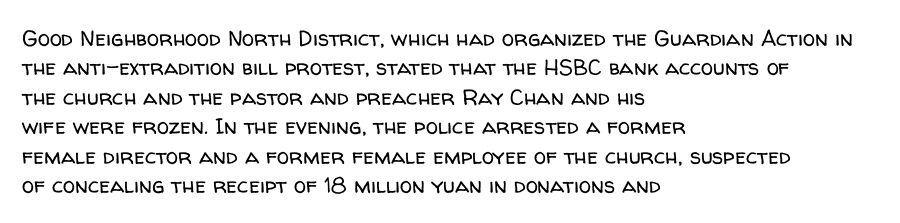
Q: Is the text bold? A: No.
Q: Is the text italic (slanted)? A: No, it is upright.
Q: Is the text underlined? A: No.
Q: How is the paragraph aligned? A: Left-aligned.
Q: Is the spacing between letters normal or unusually wide? A: Normal.
Q: Is the spacing between lines tight, normal or loose? A: Normal.
